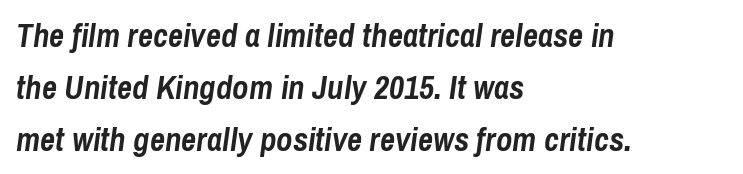
The image shows 33 px semibold, condensed type, italic (leaning right); set left-aligned, normal line spacing (1.57x), normal letter spacing, not underlined; low stroke contrast and a medium x-height.
